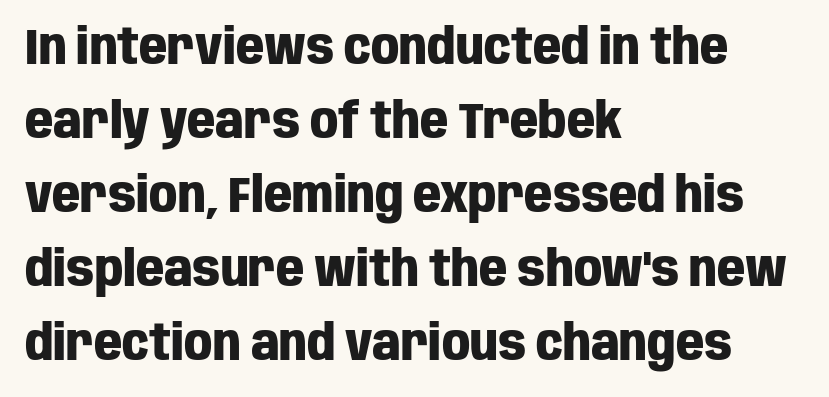
Notice how thick the strokes are: this is what a full bold looks like. This rendering leaves character spacing at its baseline value. Typeset ragged right — the left edge is the straight one. Does the lettering tilt? It doesn't — this is upright.
